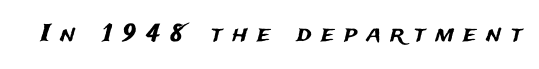
The image shows 24 px text type; set unusually wide letter spacing (+0.4 em), not underlined.
